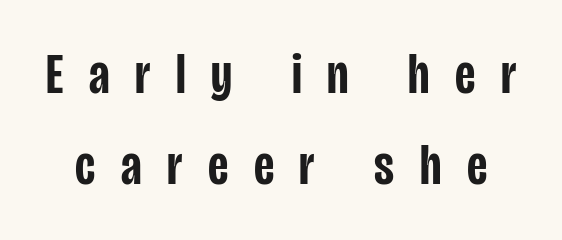
{"serif": "no", "italic": "no", "bold": "semi", "weight": "semibold", "width": "condensed", "stroke_contrast": "low", "x_height": "large", "monospaced": "no", "underline": "no", "line_spacing": "normal", "line_spacing_ratio": 1.6, "letter_spacing": "wide", "letter_spacing_em": 0.45, "glyph_px": 57}
